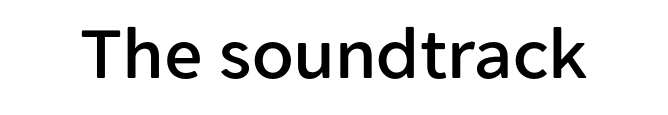
The image shows 76 px sans-serif type, upright; set normal letter spacing, not underlined; low stroke contrast and a medium x-height.
